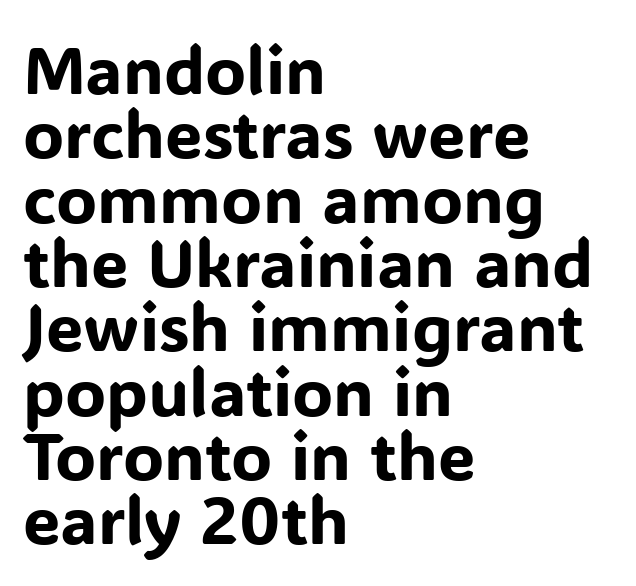
The image shows 67 px sans-serif type, upright; set left-aligned, tight line spacing (0.96x), normal letter spacing, not underlined; low stroke contrast and a medium x-height.
